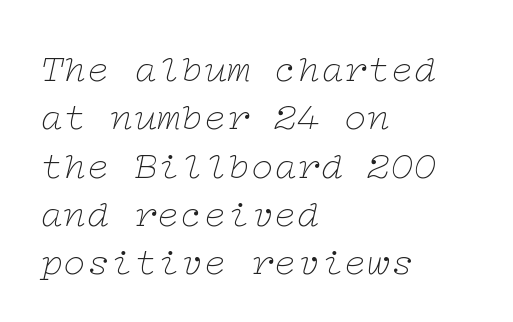
Q: Is the text bold? A: No.
Q: Is the text italic (slanted)? A: Yes, it leans right by about 12 degrees.
Q: Is the typeface a serif or a sans-serif typeface? A: Serif.
Q: Is the text underlined? A: No.
Q: How is the paragraph aligned? A: Left-aligned.
Q: Is the spacing between letters normal or unusually wide? A: Normal.
Q: Width (condensed, normal, or wide)? A: Wide.
Q: Stroke contrast? A: Low.
Q: x-height? A: Medium.
